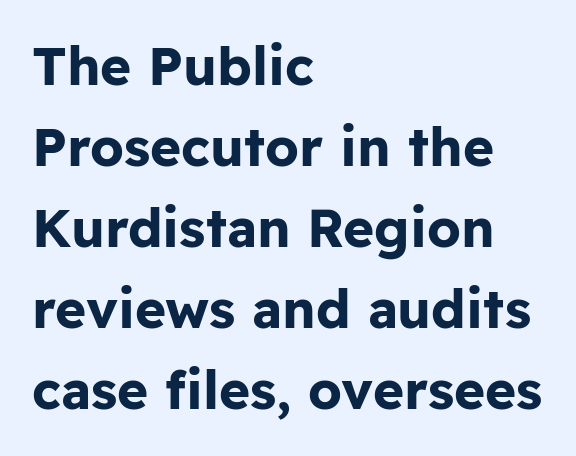
Q: Is the text bold? A: Yes.
Q: Is the text italic (slanted)? A: No, it is upright.
Q: Is the typeface a serif or a sans-serif typeface? A: Sans-serif.
Q: Is the text underlined? A: No.
Q: How is the paragraph aligned? A: Left-aligned.
Q: Is the spacing between letters normal or unusually wide? A: Normal.
Q: Is the spacing between lines tight, normal or loose? A: Normal.
Q: Width (condensed, normal, or wide)? A: Normal.
Q: Stroke contrast? A: Low.
Q: x-height? A: Medium.
Q: Monospaced? A: No.
